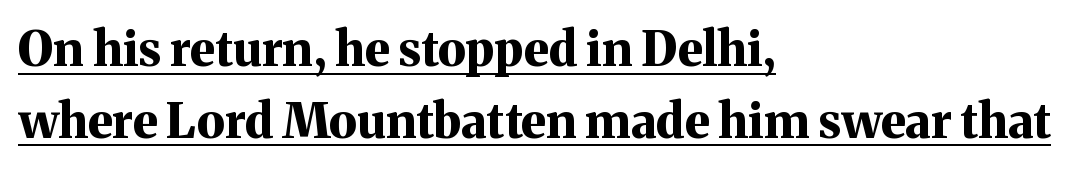
Q: Is the text bold? A: Yes.
Q: Is the text italic (slanted)? A: No, it is upright.
Q: Is the typeface a serif or a sans-serif typeface? A: Serif.
Q: Is the text underlined? A: Yes.
Q: How is the paragraph aligned? A: Left-aligned.
Q: Is the spacing between letters normal or unusually wide? A: Normal.
Q: Is the spacing between lines tight, normal or loose? A: Normal.
Q: Width (condensed, normal, or wide)? A: Normal.
Q: Stroke contrast? A: Medium.
Q: x-height? A: Medium.
Q: Monospaced? A: No.
